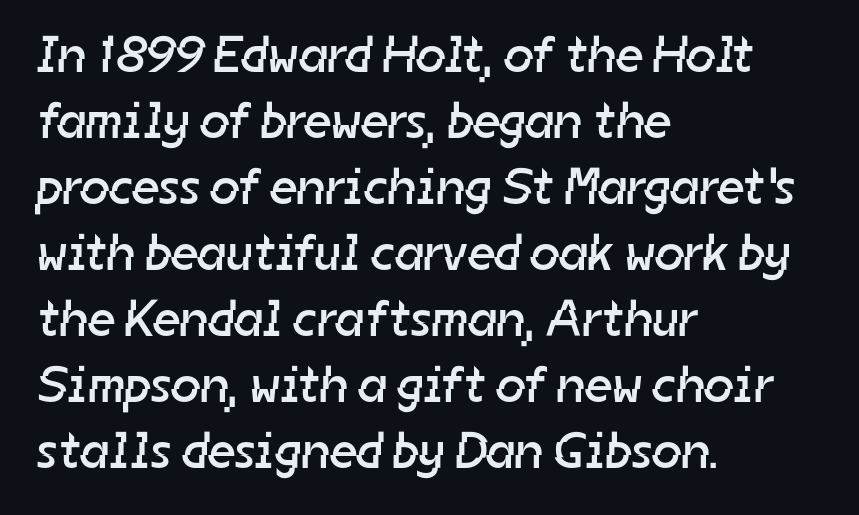
{"serif": "no", "bold": "no", "weight": "regular", "width": "normal", "stroke_contrast": "low", "x_height": "medium", "monospaced": "no", "underline": "no", "align": "left", "line_spacing": "normal", "line_spacing_ratio": 1.27, "letter_spacing": "normal", "letter_spacing_em": 0.0, "glyph_px": 52}
